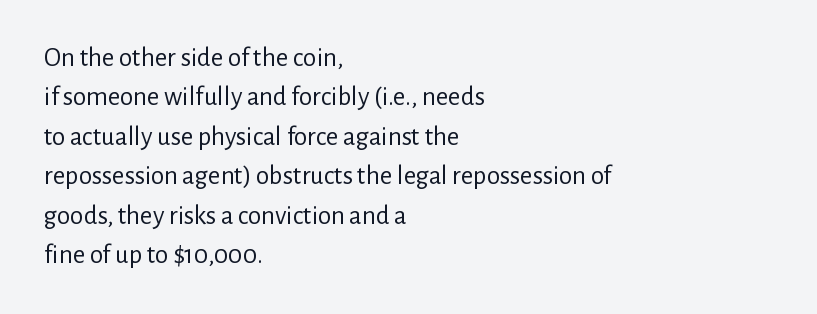
Quick note: not italic, upright. Is the stroke heavy? The answer is a plain regular-or-lighter. The setting favours the left margin, as ordinary paragraphs usually do. Has an underline been added? It has not. Tracking here is standard; glyphs follow each other at the usual distance. Line spacing here is normal.
